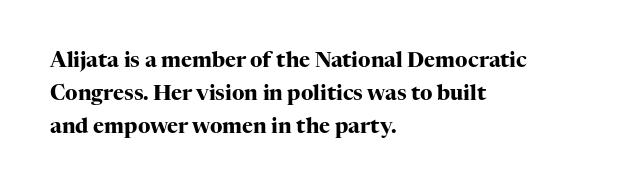
The image shows 21 px bold type, upright; set left-aligned, normal line spacing (1.56x), normal letter spacing, not underlined.
